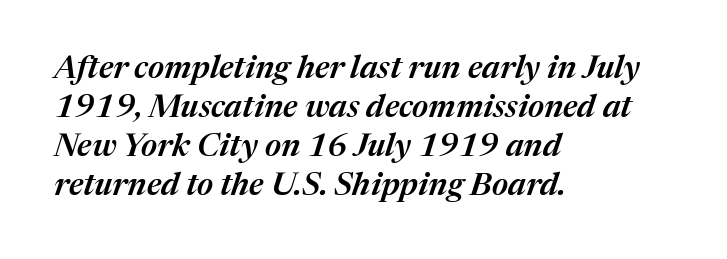
A bare baseline throughout the passage. The face used here is proportionally spaced, like ordinary book or web type. The rendering applies a slant to the glyphs. The gaps between neighbouring characters are ordinary and unremarkable.
